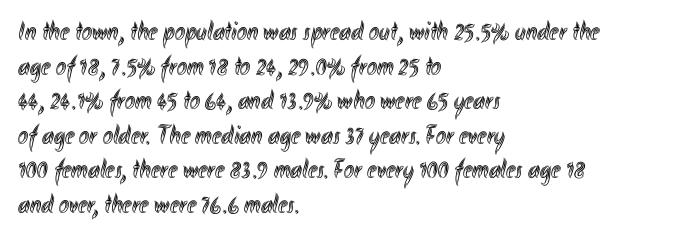
The image shows 27 px text type; set left-aligned, normal line spacing (1.28x), normal letter spacing, not underlined.
